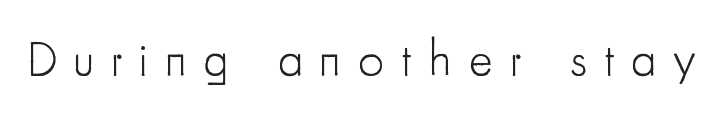
The image shows 50 px light, condensed sans-serif type, upright; set unusually wide letter spacing (+0.34 em), not underlined; low stroke contrast and a small x-height.
